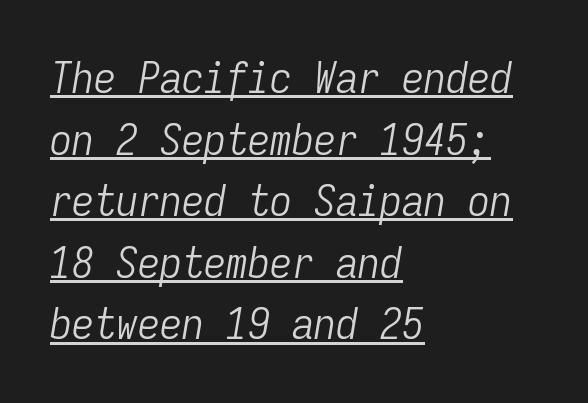
Q: Is the text bold? A: No.
Q: Is the text italic (slanted)? A: Yes, it leans right by about 9 degrees.
Q: Is the text underlined? A: Yes.
Q: How is the paragraph aligned? A: Left-aligned.
Q: Is the spacing between letters normal or unusually wide? A: Normal.
Q: Is the spacing between lines tight, normal or loose? A: Normal.
Q: Width (condensed, normal, or wide)? A: Condensed.
Q: Stroke contrast? A: Low.
Q: x-height? A: Medium.
Q: Monospaced? A: Yes.
